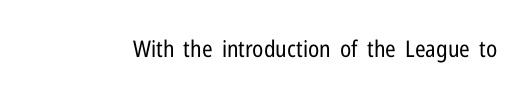
The type is set solid horizontally, with unmodified tracking. Words float on clear page, feet unadorned. A quiet, ordinary-to-light weight characterises the typeface. The type sits square on the baseline with zero lean.
